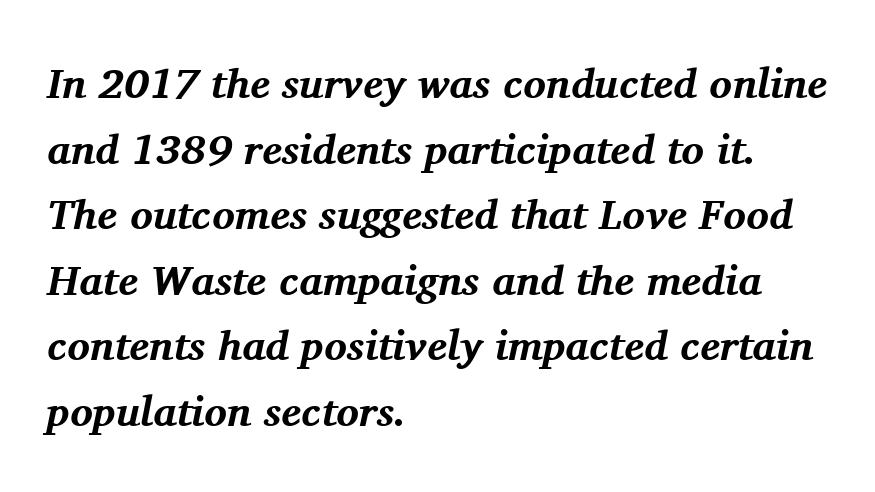
Q: Is the text bold? A: Yes.
Q: Is the text italic (slanted)? A: Yes, it leans right by about 11 degrees.
Q: Is the typeface a serif or a sans-serif typeface? A: Serif.
Q: Is the text underlined? A: No.
Q: How is the paragraph aligned? A: Left-aligned.
Q: Is the spacing between letters normal or unusually wide? A: Normal.
Q: Is the spacing between lines tight, normal or loose? A: Normal.
Q: Width (condensed, normal, or wide)? A: Normal.
Q: Stroke contrast? A: Medium.
Q: x-height? A: Medium.
Q: Monospaced? A: No.
